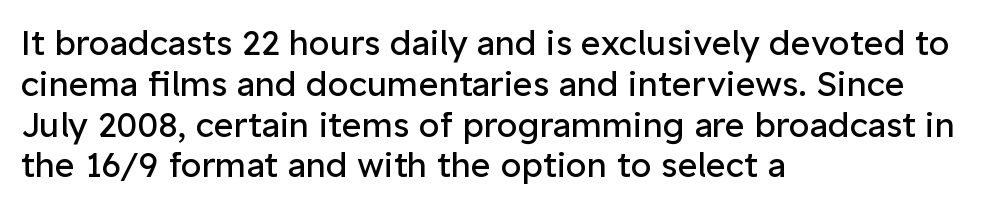
Q: Is the text bold? A: No.
Q: Is the text italic (slanted)? A: No, it is upright.
Q: Is the typeface a serif or a sans-serif typeface? A: Sans-serif.
Q: Is the text underlined? A: No.
Q: How is the paragraph aligned? A: Left-aligned.
Q: Is the spacing between letters normal or unusually wide? A: Normal.
Q: Width (condensed, normal, or wide)? A: Normal.
Q: Stroke contrast? A: Low.
Q: x-height? A: Medium.
Q: Monospaced? A: No.
